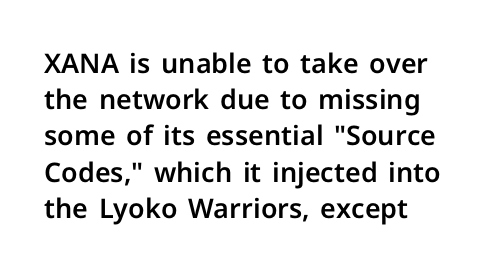
The image shows 27 px text type, upright; set left-aligned, normal line spacing (1.34x), normal letter spacing, not underlined.
